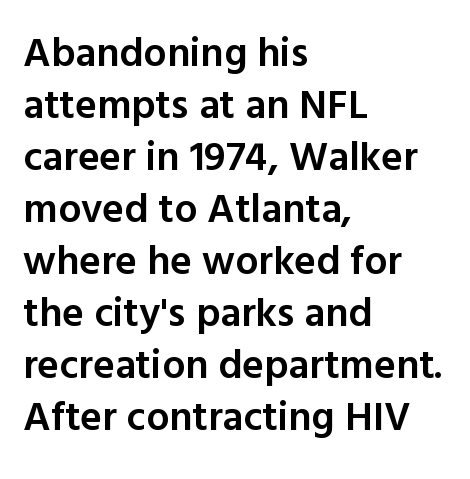
Q: Is the text bold? A: Semi-bold.
Q: Is the text italic (slanted)? A: No, it is upright.
Q: Is the typeface a serif or a sans-serif typeface? A: Sans-serif.
Q: Is the text underlined? A: No.
Q: How is the paragraph aligned? A: Left-aligned.
Q: Is the spacing between letters normal or unusually wide? A: Normal.
Q: Is the spacing between lines tight, normal or loose? A: Normal.
Q: Width (condensed, normal, or wide)? A: Normal.
Q: x-height? A: Medium.
Q: Monospaced? A: No.
